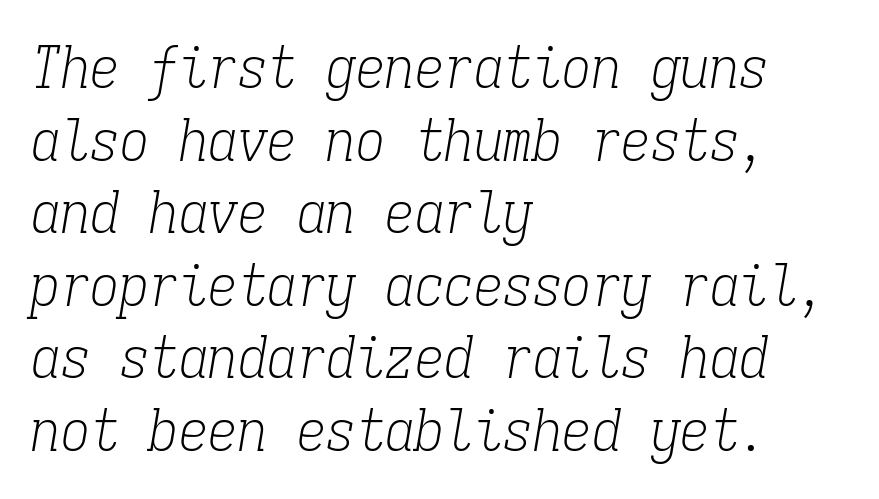
Any mark beneath the type? The region is blank. The text was rendered using a seriffed face with decorative stroke endings. In terms of posture, this sample is oblique. Short and long lines alike share a common starting point at left.
